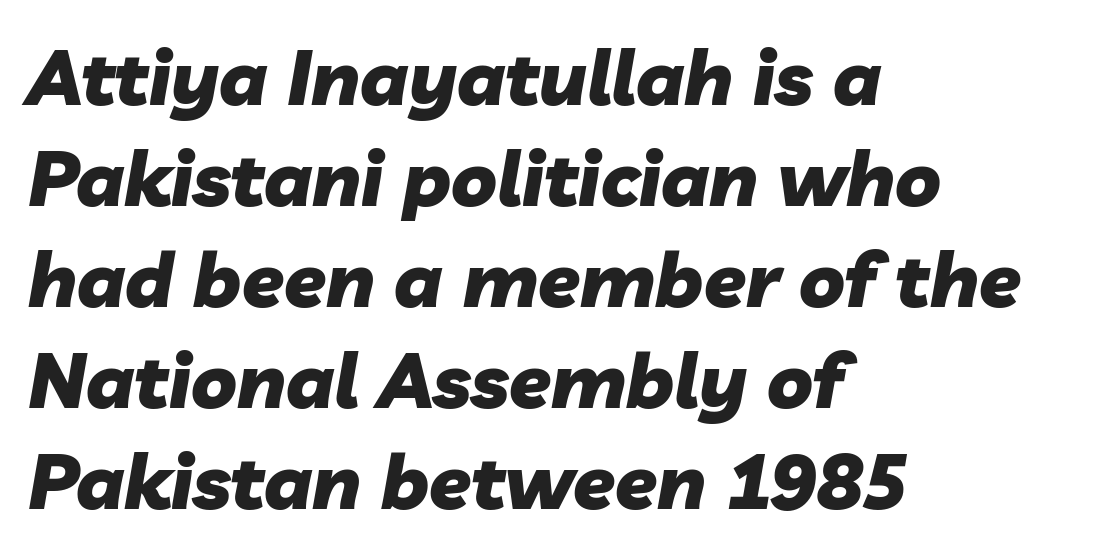
You'd pick this weight for a headline — it's a proper bold. The baseline area is clear. Tracking here is standard; glyphs follow each other at the usual distance. The face used here is proportionally spaced, like ordinary book or web type.
